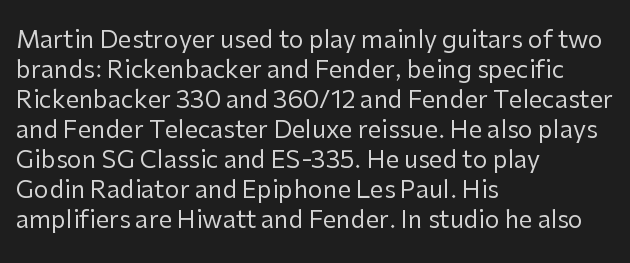
The image shows 24 px text type, upright; set left-aligned, normal line spacing (1.25x), normal letter spacing, not underlined.
